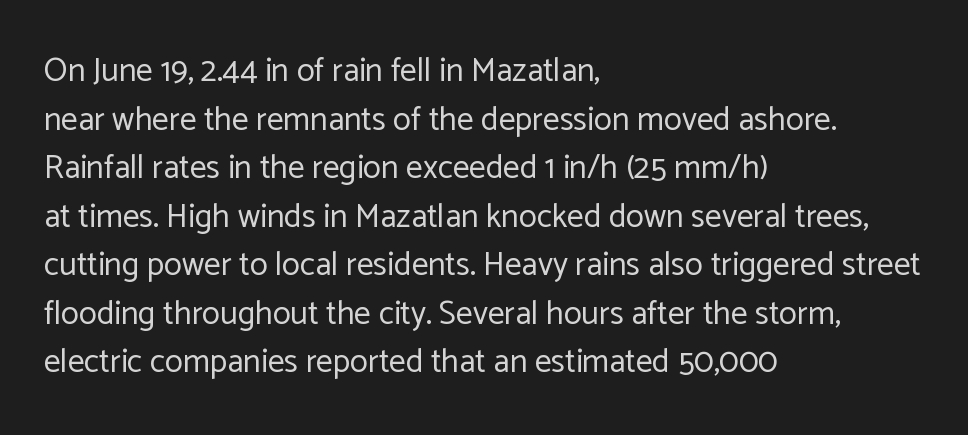
Q: Is the text bold? A: No.
Q: Is the text italic (slanted)? A: No, it is upright.
Q: Is the typeface a serif or a sans-serif typeface? A: Sans-serif.
Q: Is the text underlined? A: No.
Q: How is the paragraph aligned? A: Left-aligned.
Q: Is the spacing between letters normal or unusually wide? A: Normal.
Q: Is the spacing between lines tight, normal or loose? A: Normal.
Q: Width (condensed, normal, or wide)? A: Normal.
Q: Stroke contrast? A: Low.
Q: x-height? A: Medium.
Q: Monospaced? A: No.
